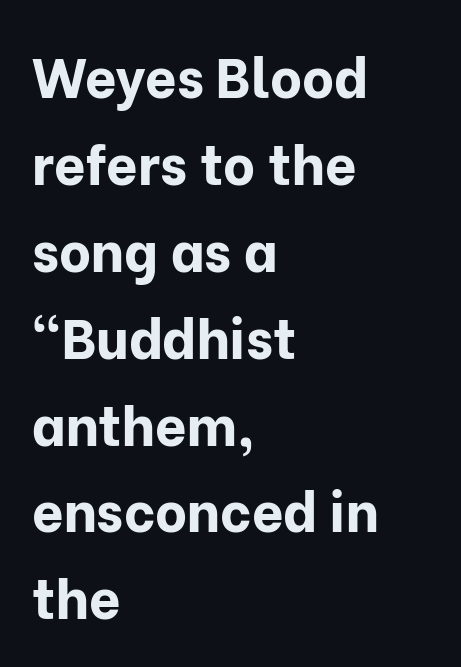
Does the type have serifs? No, each stem ends abruptly. The passage shown is emphatically bold. Each line starts at the same left margin while the right side varies. The space directly below the letters is spotless. The face used here is rendered with its standard letterfit.
